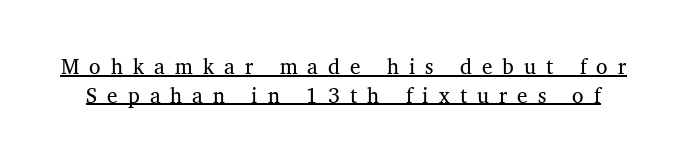
Q: Is the text bold? A: No.
Q: Is the text underlined? A: Yes.
Q: Is the spacing between letters normal or unusually wide? A: Unusually wide.
Q: Is the spacing between lines tight, normal or loose? A: Normal.
